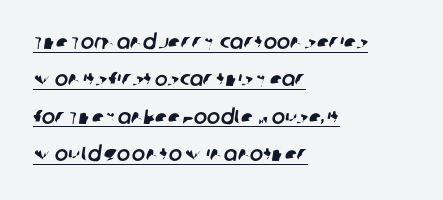
Q: Is the text underlined? A: Yes.
Q: How is the paragraph aligned? A: Left-aligned.
Q: Is the spacing between letters normal or unusually wide? A: Normal.
